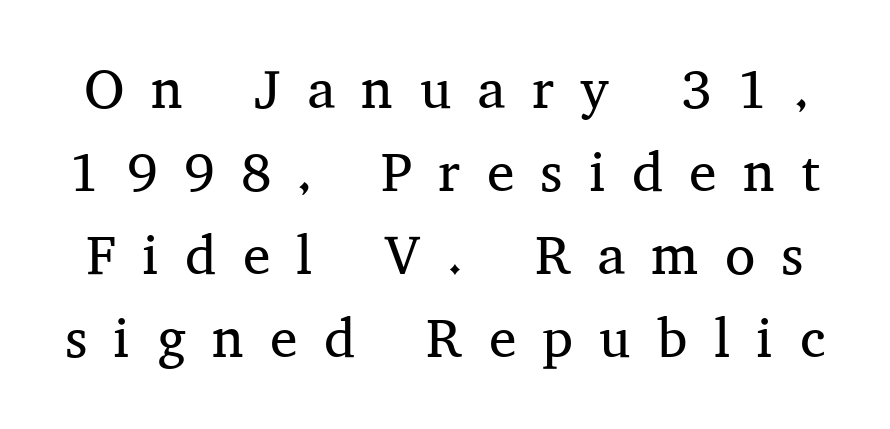
Leading: standard. In terms of letterform style, serifs are clearly present. When letters stand straight like this, we call the style roman or upright. Nobody drew a line under any word here. Short note: letters widely spaced. Nothing heavy about these letters — not bold at all.
